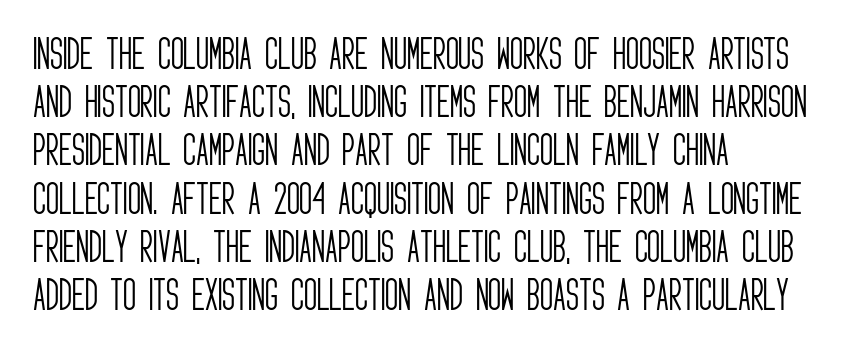
{"serif": "no", "italic": "no", "bold": "no", "weight": "light", "width": "condensed", "stroke_contrast": "low", "x_height": "large", "monospaced": "no", "underline": "no", "align": "left", "line_spacing": "normal", "line_spacing_ratio": 1.34, "letter_spacing": "normal", "letter_spacing_em": 0.0, "glyph_px": 36}
